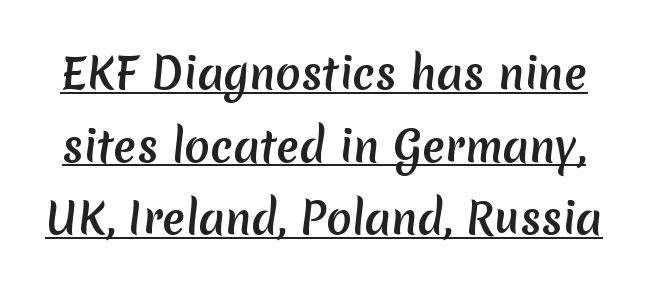
The image shows 42 px sans-serif type; set line spacing 1.73x, normal letter spacing, underlined; medium stroke contrast and a medium x-height.
